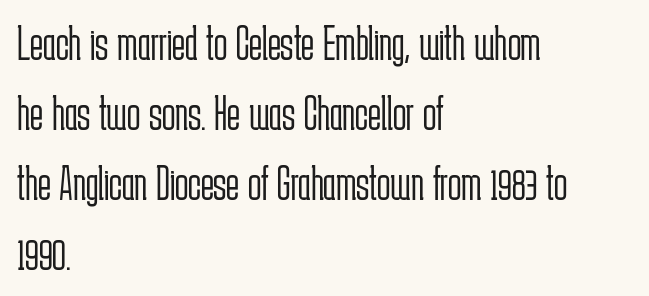
Q: Is the text bold? A: No.
Q: Is the text italic (slanted)? A: No, it is upright.
Q: Is the typeface a serif or a sans-serif typeface? A: Sans-serif.
Q: Is the text underlined? A: No.
Q: How is the paragraph aligned? A: Left-aligned.
Q: Is the spacing between letters normal or unusually wide? A: Normal.
Q: Is the spacing between lines tight, normal or loose? A: Normal.
Q: Width (condensed, normal, or wide)? A: Condensed.
Q: Stroke contrast? A: Low.
Q: x-height? A: Medium.
Q: Monospaced? A: No.
